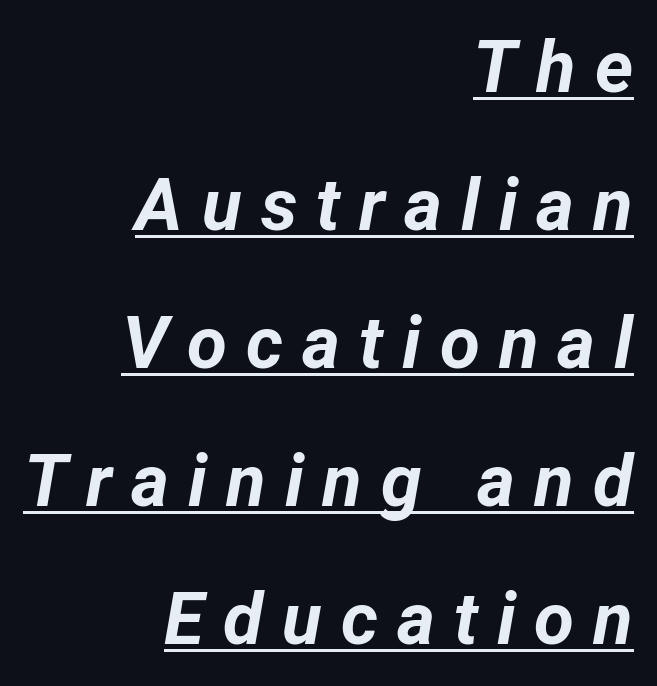
The image shows 73 px bold type, italic (leaning right); set right-aligned, line spacing 1.89x, unusually wide letter spacing (+0.26 em), underlined; low stroke contrast and a medium x-height.
